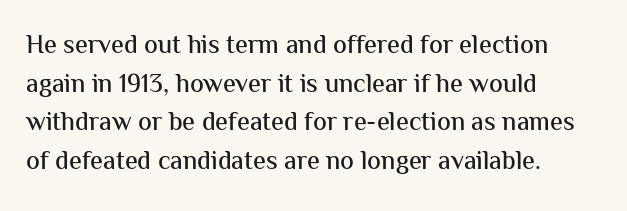
If you measured baseline to baseline, you'd find a middling distance. The line texture is even and compact thanks to regular tracking. Descender tails drop into unmarked territory. Posture: upright roman. Horizontally, the lines are justified to the leading edge only.
